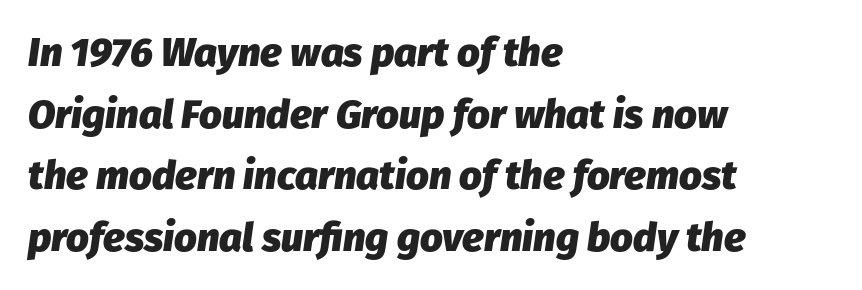
{"italic": "yes", "lean": "right", "slant_degrees": 8, "bold": "yes", "weight": "heavy", "width": "normal", "stroke_contrast": "low", "x_height": "medium", "monospaced": "no", "underline": "no", "align": "left", "line_spacing": "normal", "line_spacing_ratio": 1.54, "letter_spacing": "normal", "letter_spacing_em": 0.0, "glyph_px": 40}
